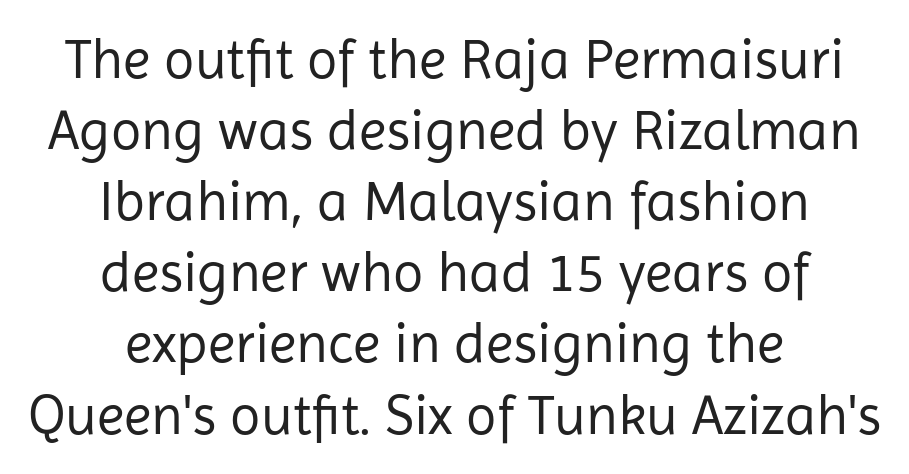
{"serif": "no", "italic": "no", "bold": "no", "weight": "regular", "width": "normal", "stroke_contrast": "low", "x_height": "medium", "monospaced": "no", "underline": "no", "align": "center", "line_spacing": "normal", "line_spacing_ratio": 1.27, "letter_spacing": "normal", "letter_spacing_em": 0.0, "glyph_px": 56}
